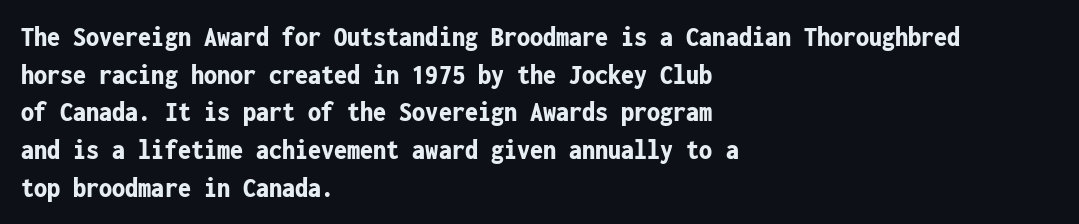
{"serif": "no", "italic": "no", "bold": "yes", "weight": "bold", "width": "condensed", "stroke_contrast": "low", "x_height": "medium", "monospaced": "yes", "underline": "no", "align": "left", "line_spacing": "normal", "line_spacing_ratio": 1.3, "letter_spacing": "normal", "letter_spacing_em": 0.0, "glyph_px": 29}
